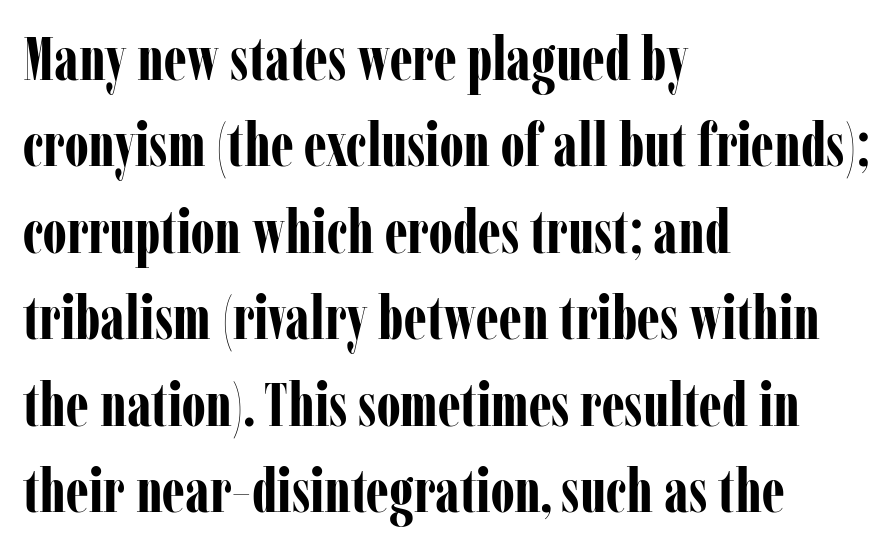
Observe the serifs anchoring each vertical stroke in this sample. Here the glyphs are tracked normally, forming tight word shapes. These lines are rendered in a variable-pitch font. Does the copy run flush right? No — it runs flush left. Quick note: underline off. Notice how descenders clear the ascenders below comfortably — that's standard leading.
